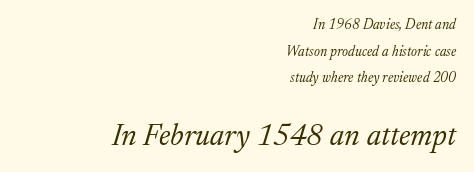
{"serif": "yes", "italic": "yes", "lean": "right", "slant_degrees": 17, "bold": "no", "weight": "light", "width": "normal", "stroke_contrast": "medium", "x_height": "medium", "monospaced": "no", "underline": "no", "align": "right", "line_spacing": "loose", "line_spacing_ratio": 1.91, "letter_spacing": "normal", "letter_spacing_em": 0.0, "larger_block": "second", "size_ratio": 2.14, "glyph_px": 30}
